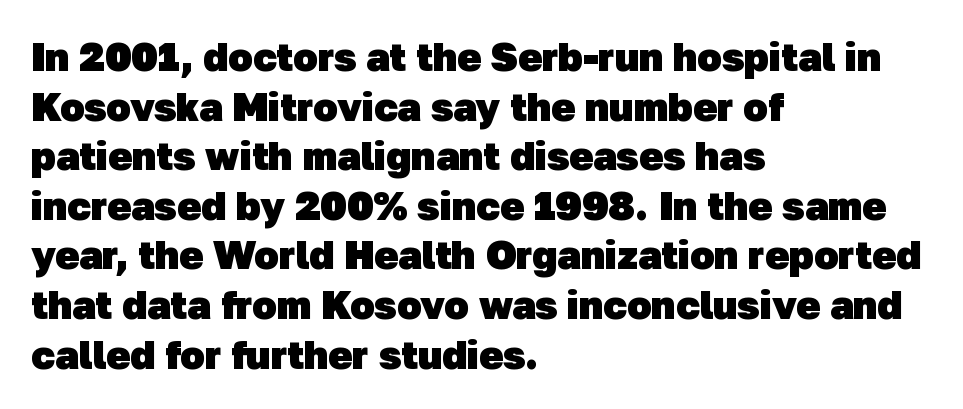
All the whitespace from short lines collects on the right. Classification — sans serif. The strip under each line holds only bare page. Proportional: the letters do not fall into vertical columns.
